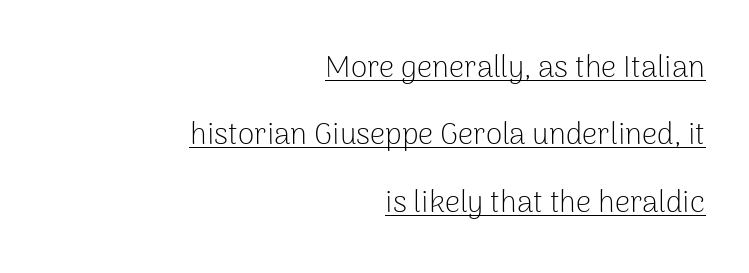
Short note: letters normally spaced. Serifs: no, the terminals of the letterforms are clean. The face used here is proportionally spaced, like ordinary book or web type. Airy leading.
